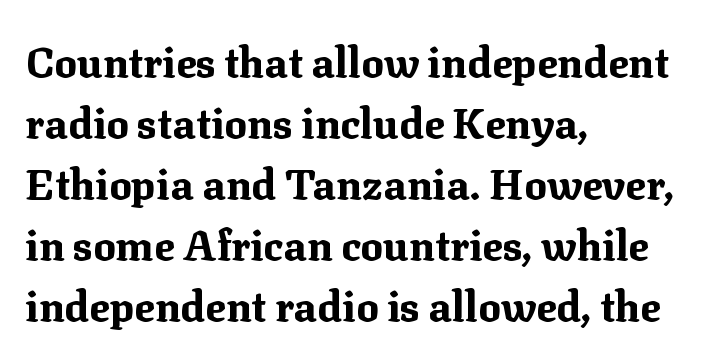
{"serif": "yes", "italic": "no", "bold": "yes", "weight": "bold", "width": "normal", "stroke_contrast": "medium", "x_height": "medium", "monospaced": "no", "underline": "no", "align": "left", "line_spacing": "normal", "line_spacing_ratio": 1.45, "letter_spacing": "normal", "letter_spacing_em": 0.0, "glyph_px": 42}
